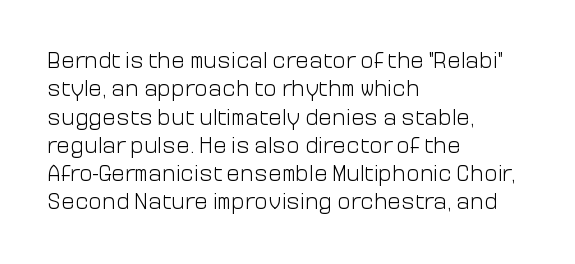
Q: Is the text bold? A: No.
Q: Is the text italic (slanted)? A: No, it is upright.
Q: Is the text underlined? A: No.
Q: How is the paragraph aligned? A: Left-aligned.
Q: Is the spacing between letters normal or unusually wide? A: Normal.
